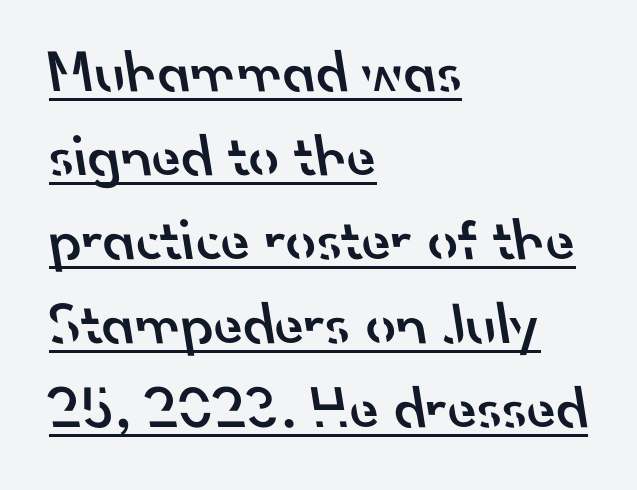
The image shows 60 px semibold sans-serif type; set left-aligned, normal line spacing (1.4x), normal letter spacing, underlined; low stroke contrast and a small x-height.
